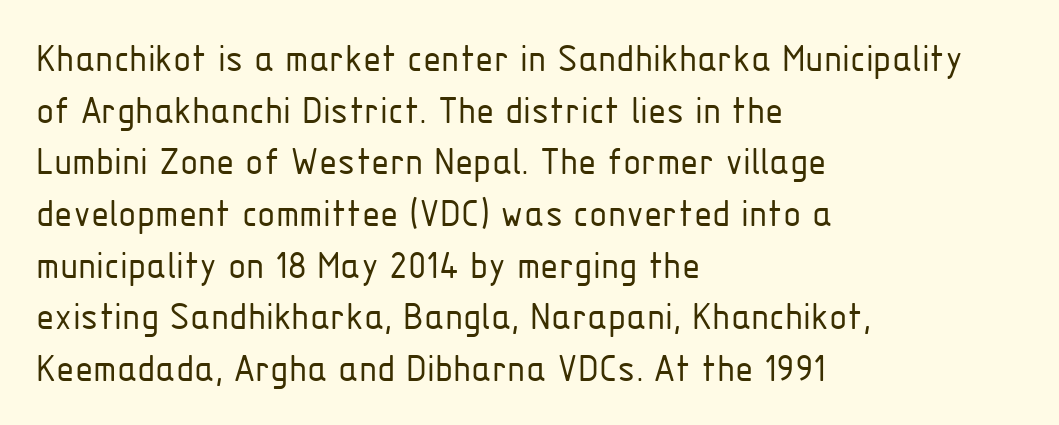
The image shows 42 px light, condensed sans-serif type, upright; set left-aligned, line spacing 1.23x, normal letter spacing, not underlined; low stroke contrast and a medium x-height.
